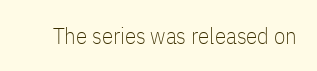
The type is set solid horizontally, with unmodified tracking. Words float on clear page, feet unadorned. A quiet, ordinary-to-light weight characterises the typeface. The type sits square on the baseline with zero lean.
